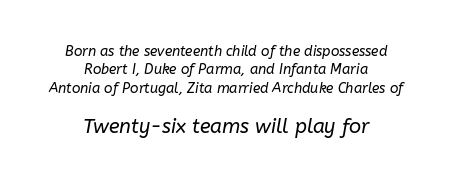
The image shows 20 px text type, italic (leaning right); set centered, normal line spacing (1.32x), normal letter spacing, not underlined; the second (bottom) block is 1.43x larger.
